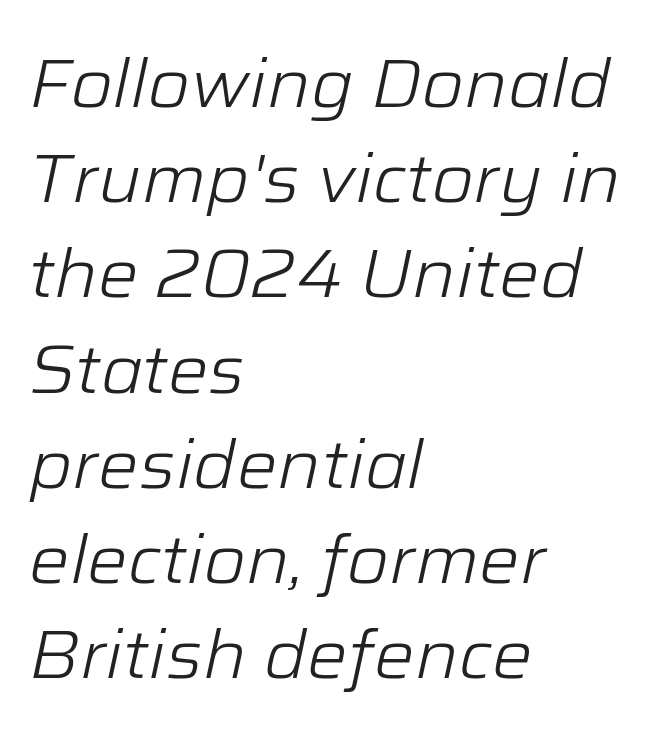
Q: Is the text bold? A: No.
Q: Is the text italic (slanted)? A: Yes, it leans right by about 12 degrees.
Q: Is the text underlined? A: No.
Q: How is the paragraph aligned? A: Left-aligned.
Q: Is the spacing between letters normal or unusually wide? A: Normal.
Q: Is the spacing between lines tight, normal or loose? A: Normal.
Q: Width (condensed, normal, or wide)? A: Normal.
Q: Stroke contrast? A: Low.
Q: x-height? A: Medium.
Q: Monospaced? A: No.
